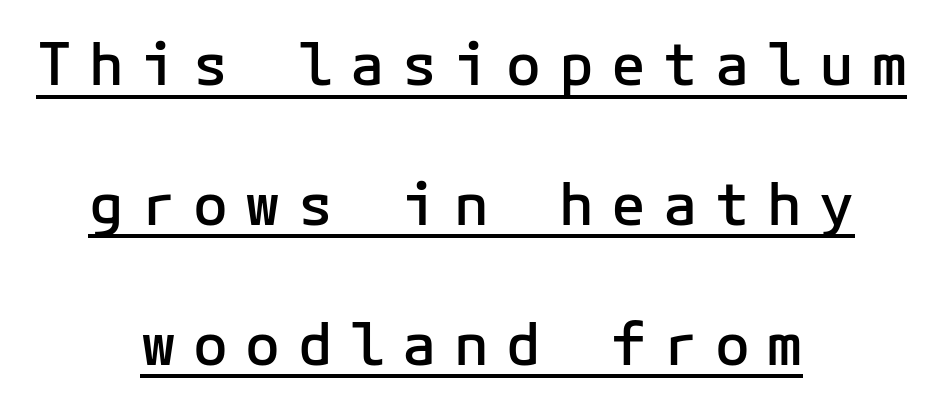
{"serif": "no", "italic": "no", "bold": "semi", "weight": "semibold", "width": "normal", "stroke_contrast": "low", "x_height": "medium", "underline": "yes", "align": "center", "line_spacing": "loose", "line_spacing_ratio": 2.41, "letter_spacing": "wide", "letter_spacing_em": 0.3, "glyph_px": 58}
